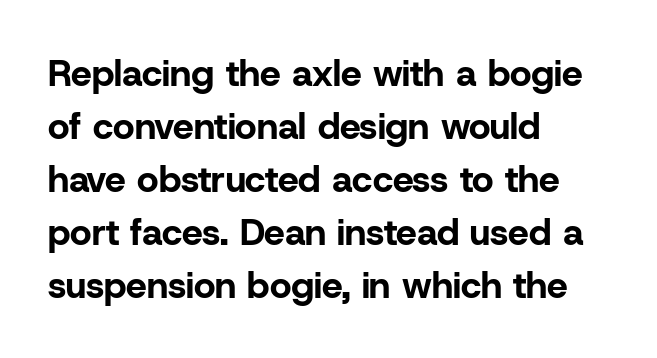
Q: Is the text bold? A: Yes.
Q: Is the text italic (slanted)? A: No, it is upright.
Q: Is the typeface a serif or a sans-serif typeface? A: Sans-serif.
Q: Is the text underlined? A: No.
Q: How is the paragraph aligned? A: Left-aligned.
Q: Is the spacing between letters normal or unusually wide? A: Normal.
Q: Is the spacing between lines tight, normal or loose? A: Normal.
Q: Width (condensed, normal, or wide)? A: Normal.
Q: Stroke contrast? A: Low.
Q: x-height? A: Medium.
Q: Monospaced? A: No.
